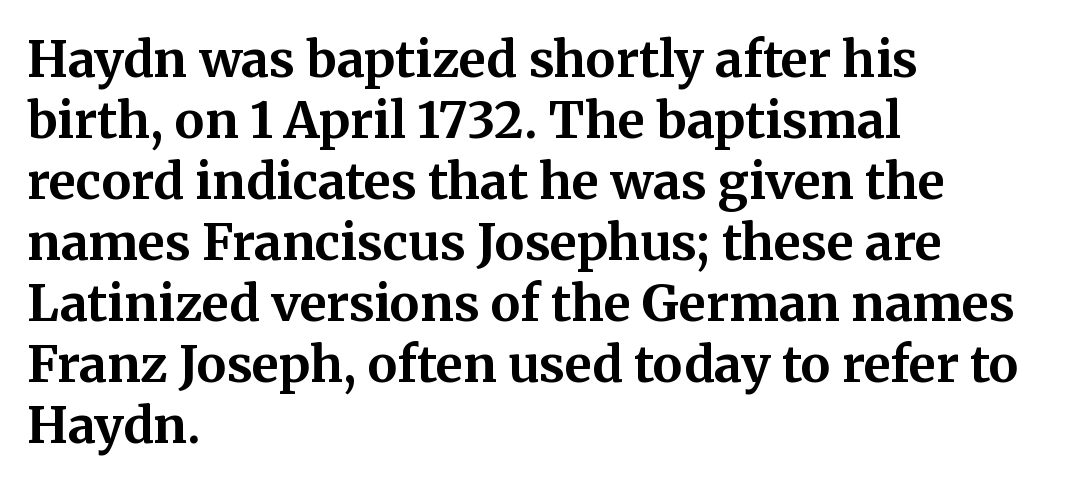
Heavy, bold letterforms. Any mark beneath the type? The region is blank. Do the characters align in a grid? No, the font is proportional. The letters stand upright; this is a roman face. The type is set solid horizontally, with unmodified tracking. Check where the strokes stop: tiny serifs finish them off.
